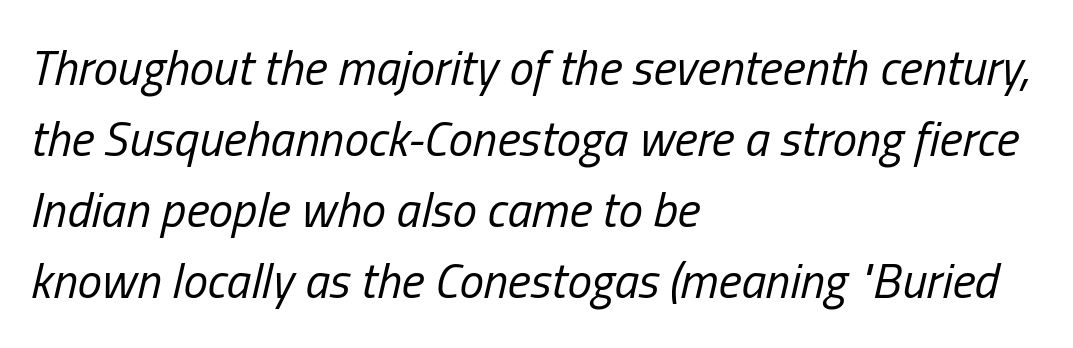
{"italic": "yes", "lean": "right", "slant_degrees": 13, "bold": "no", "weight": "regular", "width": "condensed", "stroke_contrast": "low", "x_height": "medium", "monospaced": "no", "underline": "no", "align": "left", "line_spacing": "normal", "line_spacing_ratio": 1.45, "letter_spacing": "normal", "letter_spacing_em": 0.0, "glyph_px": 49}
